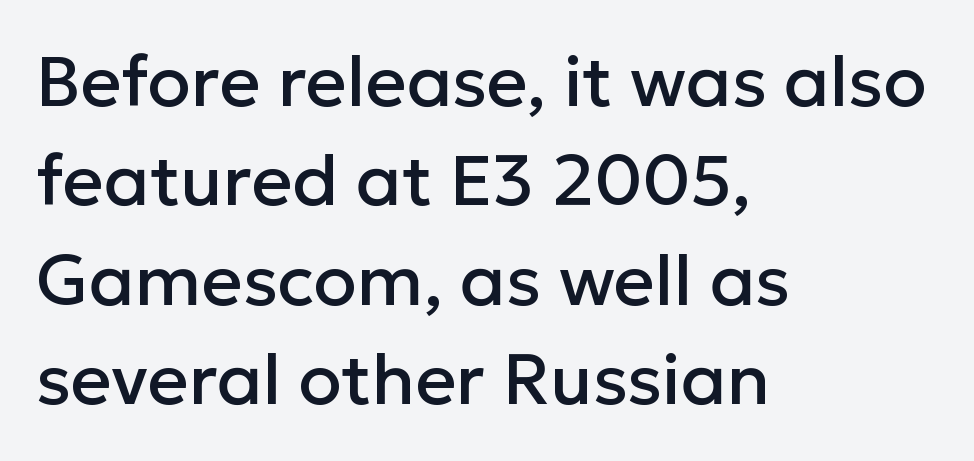
The image shows 71 px sans-serif type, upright; set left-aligned, normal line spacing (1.4x), normal letter spacing, not underlined; low stroke contrast and a medium x-height.
